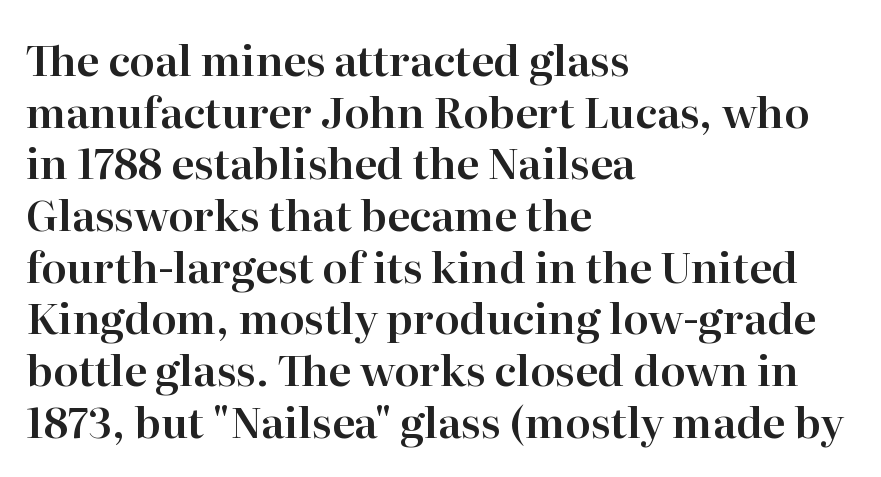
{"serif": "yes", "italic": "no", "width": "normal", "stroke_contrast": "high", "x_height": "medium", "monospaced": "no", "underline": "no", "align": "left", "line_spacing_ratio": 1.23, "letter_spacing": "normal", "letter_spacing_em": 0.0, "glyph_px": 42}
